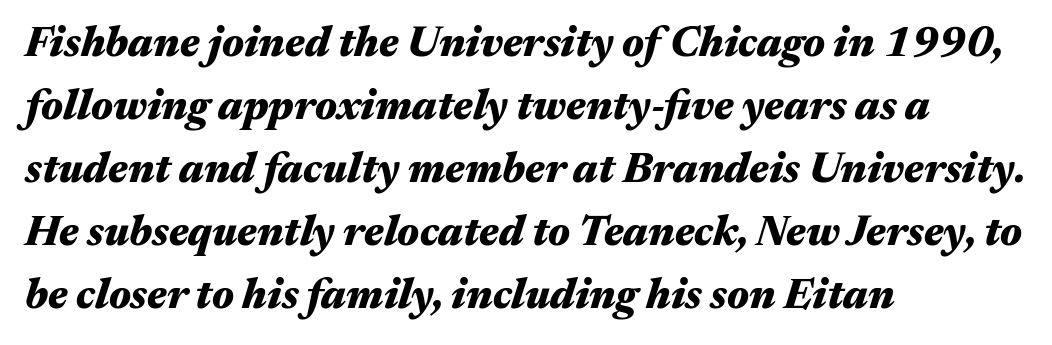
The letters advance in unequal steps, a hallmark of proportional type. Regular leading. What stands out about the letter spacing? Nothing — it is the standard amount. The sample has been set heavy, in full bold. This sample uses an oblique cut, with every glyph tilted off the vertical.
